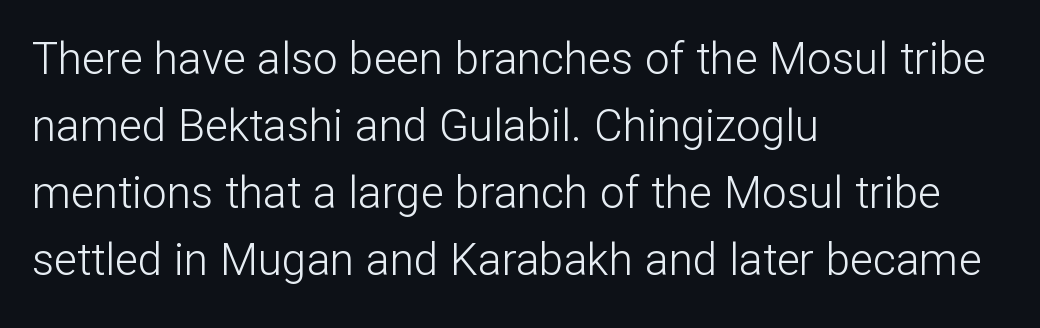
The image shows 44 px light sans-serif type, upright; set left-aligned, normal line spacing (1.52x), normal letter spacing, not underlined; low stroke contrast and a medium x-height.
